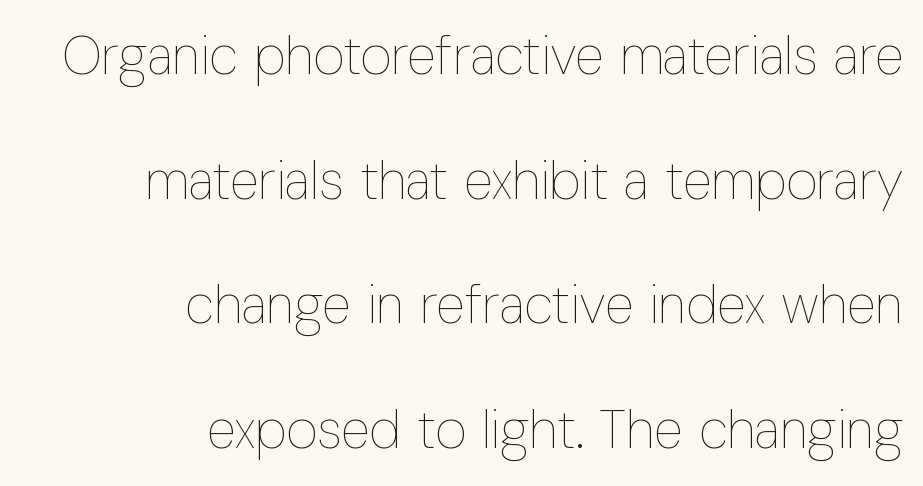
Is the stroke heavy? The answer is a plain regular-or-lighter. It's the straight-up-and-down kind of type. The space between consecutive lines is lavish. Think of a printed novel: that variable character pitch is what you see here. In CSS terms this would be text-align: right.
